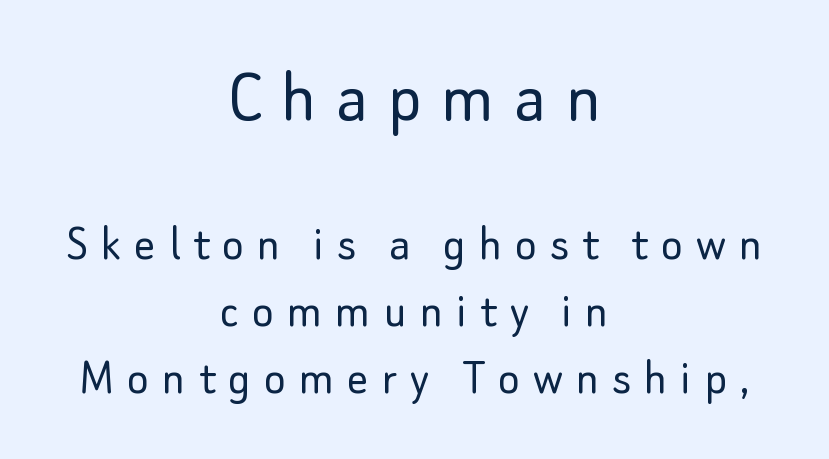
{"serif": "no", "italic": "no", "bold": "no", "weight": "light", "width": "normal", "stroke_contrast": "low", "x_height": "small", "monospaced": "no", "underline": "no", "align": "center", "line_spacing": "normal", "line_spacing_ratio": 1.29, "letter_spacing": "wide", "letter_spacing_em": 0.25, "larger_block": "first", "size_ratio": 1.5, "glyph_px": 78}
